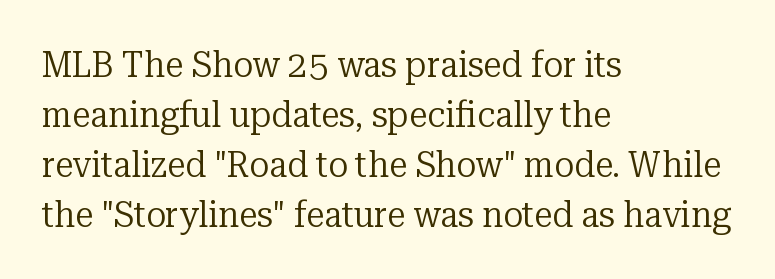
The image shows 37 px regular-weight serif type, upright; set left-aligned, normal line spacing (1.35x), normal letter spacing, not underlined; low stroke contrast and a medium x-height.
